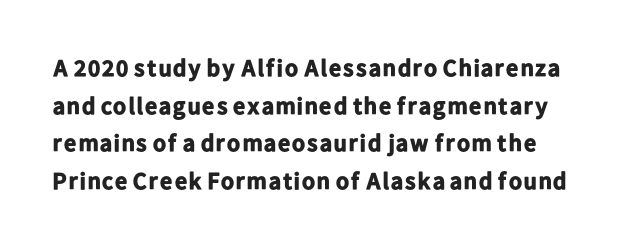
Q: Is the text bold? A: Yes.
Q: Is the text italic (slanted)? A: No, it is upright.
Q: Is the text underlined? A: No.
Q: Is the spacing between letters normal or unusually wide? A: Normal.
Q: Is the spacing between lines tight, normal or loose? A: Normal.
